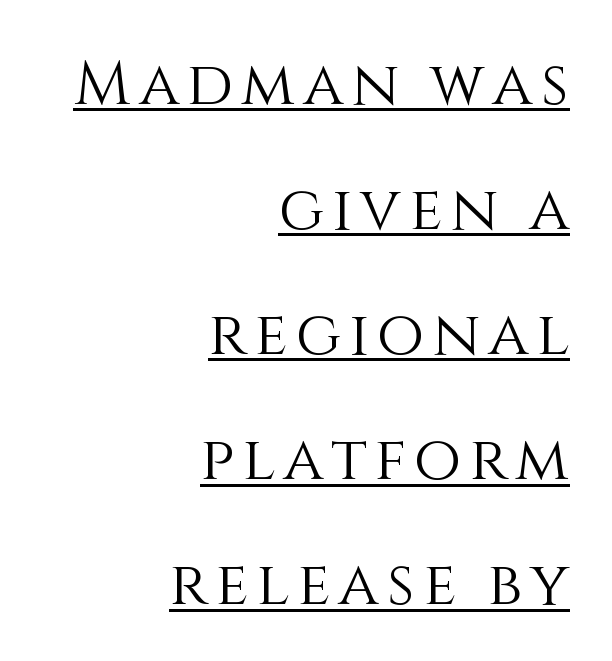
The image shows 61 px light type, upright; set right-aligned, loose line spacing (2.05x), underlined; medium stroke contrast and a large x-height.
